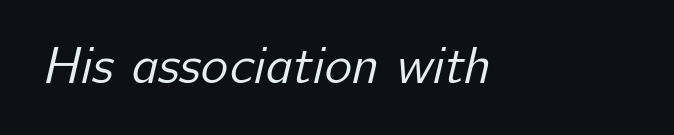
{"serif": "no", "bold": "no", "weight": "regular", "width": "normal", "stroke_contrast": "low", "x_height": "medium", "monospaced": "no", "underline": "no", "letter_spacing": "normal", "letter_spacing_em": 0.0, "glyph_px": 52}
